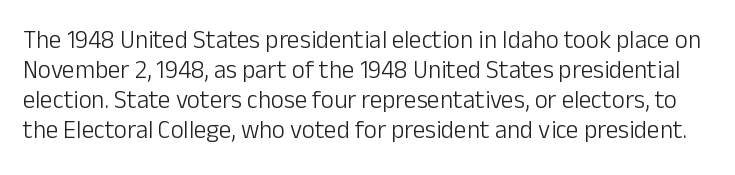
{"italic": "no", "bold": "no", "underline": "no", "line_spacing_ratio": 1.2, "letter_spacing": "normal", "letter_spacing_em": 0.0, "glyph_px": 25}
